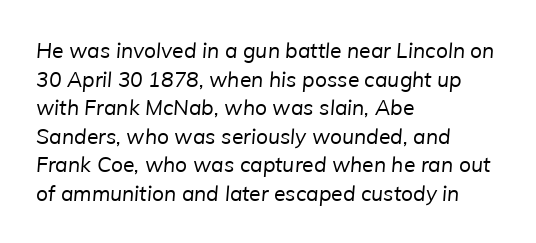
Q: Is the text bold? A: No.
Q: Is the text underlined? A: No.
Q: How is the paragraph aligned? A: Left-aligned.
Q: Is the spacing between letters normal or unusually wide? A: Normal.
Q: Is the spacing between lines tight, normal or loose? A: Normal.
